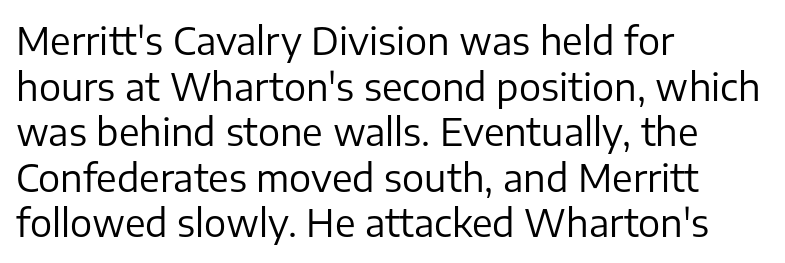
Q: Is the text bold? A: No.
Q: Is the text italic (slanted)? A: No, it is upright.
Q: Is the typeface a serif or a sans-serif typeface? A: Sans-serif.
Q: Is the text underlined? A: No.
Q: How is the paragraph aligned? A: Left-aligned.
Q: Is the spacing between letters normal or unusually wide? A: Normal.
Q: Width (condensed, normal, or wide)? A: Normal.
Q: Stroke contrast? A: Low.
Q: x-height? A: Medium.
Q: Monospaced? A: No.
